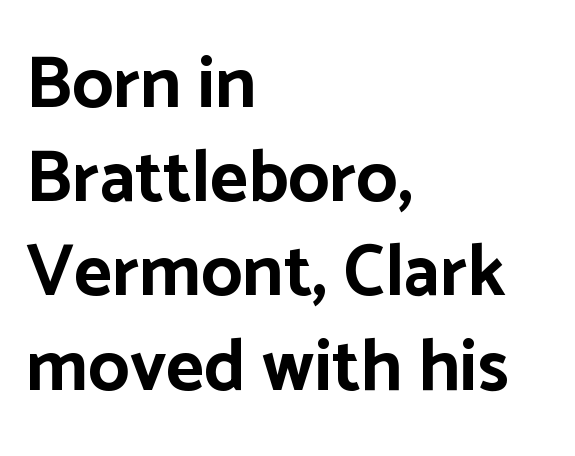
Q: Is the text bold? A: Yes.
Q: Is the text italic (slanted)? A: No, it is upright.
Q: Is the typeface a serif or a sans-serif typeface? A: Sans-serif.
Q: Is the text underlined? A: No.
Q: How is the paragraph aligned? A: Left-aligned.
Q: Is the spacing between letters normal or unusually wide? A: Normal.
Q: Is the spacing between lines tight, normal or loose? A: Normal.
Q: Width (condensed, normal, or wide)? A: Normal.
Q: Stroke contrast? A: Low.
Q: x-height? A: Medium.
Q: Monospaced? A: No.
